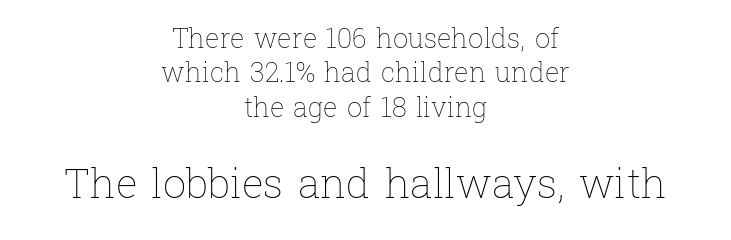
The image shows 41 px thin type, upright; set centered, normal line spacing (1.27x), normal letter spacing, not underlined; the second (bottom) block is 1.52x larger; low stroke contrast and a medium x-height.
